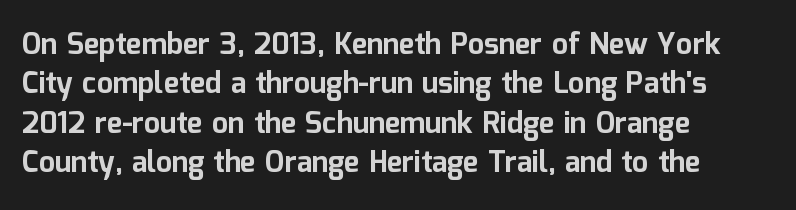
The image shows 29 px bold sans-serif type, upright; set left-aligned, normal line spacing (1.36x), normal letter spacing, not underlined; low stroke contrast and a medium x-height.
